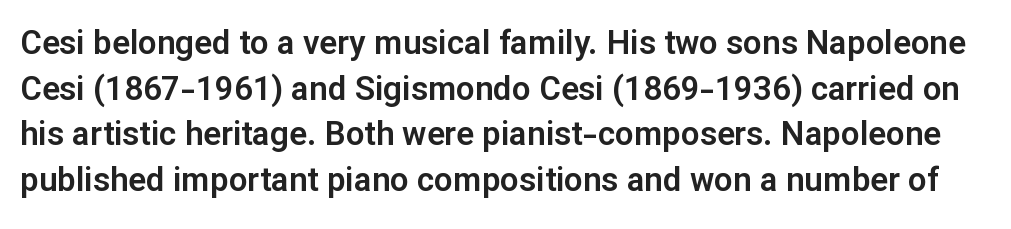
{"serif": "no", "italic": "no", "width": "normal", "stroke_contrast": "low", "x_height": "medium", "monospaced": "no", "underline": "no", "line_spacing": "normal", "line_spacing_ratio": 1.38, "letter_spacing": "normal", "letter_spacing_em": 0.0, "glyph_px": 33}
